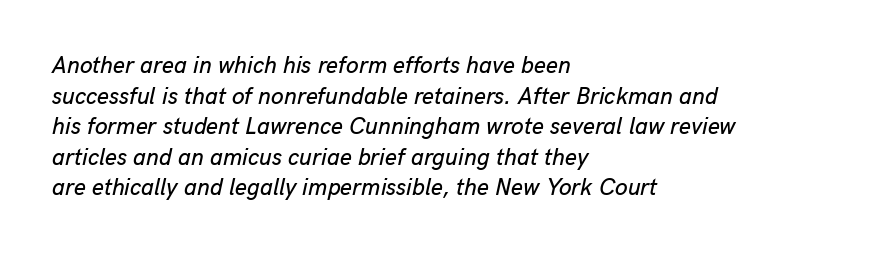
Q: Is the text italic (slanted)? A: Yes, it leans right by about 13 degrees.
Q: Is the text underlined? A: No.
Q: How is the paragraph aligned? A: Left-aligned.
Q: Is the spacing between letters normal or unusually wide? A: Normal.
Q: Is the spacing between lines tight, normal or loose? A: Normal.
